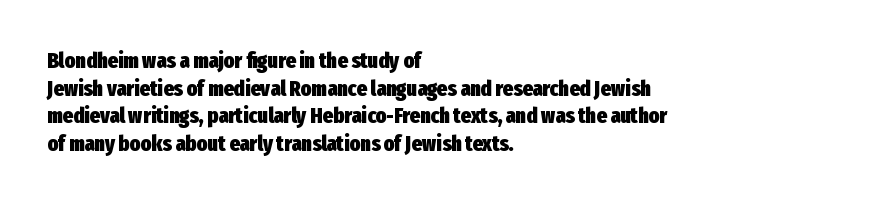
The image shows 22 px bold type, upright; set left-aligned, normal line spacing (1.26x), normal letter spacing, not underlined.
